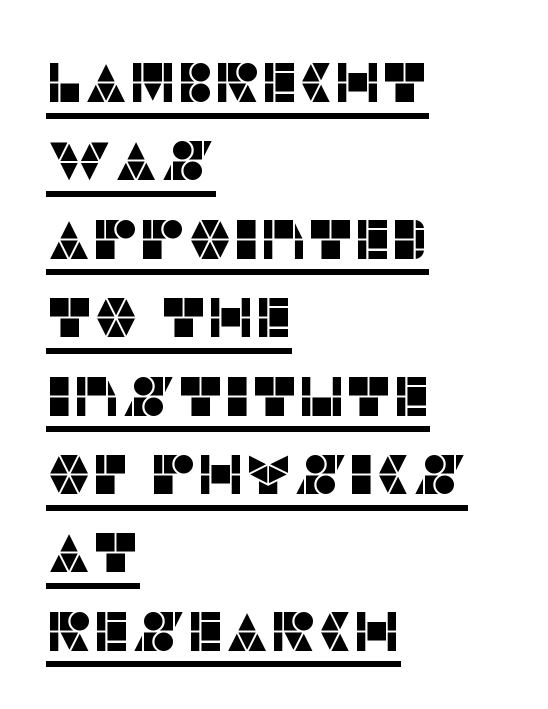
Underline: present. One glance says typical: line gaps are just what's usual. Caption: standard tracking, unaltered. When letters stand straight like this, we call the style roman or upright. The compositor pushed each line to the left boundary. Spacing verdict: proportional, widths tailored to each character.
